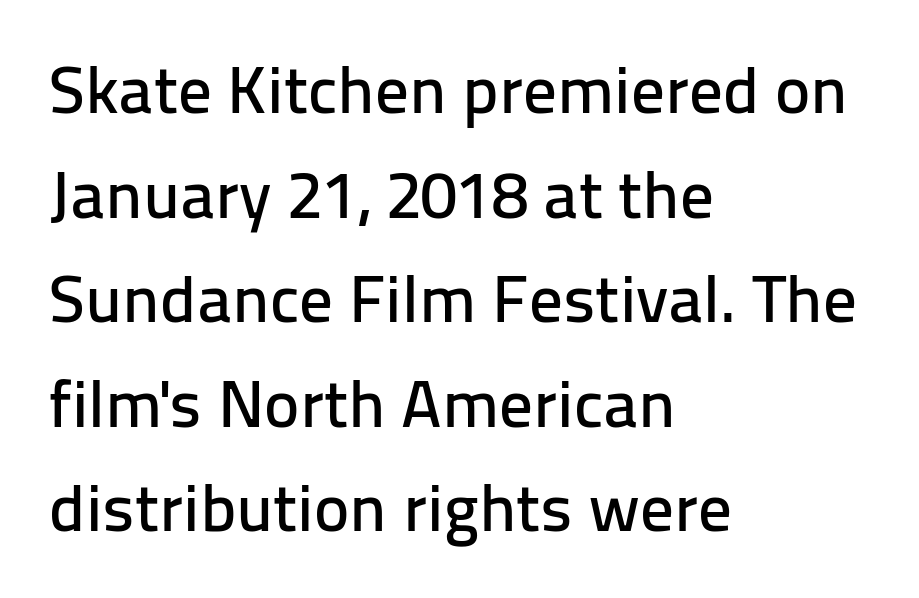
{"serif": "no", "italic": "no", "width": "normal", "stroke_contrast": "low", "x_height": "medium", "monospaced": "no", "underline": "no", "align": "left", "line_spacing": "normal", "line_spacing_ratio": 1.56, "letter_spacing": "normal", "letter_spacing_em": 0.0, "glyph_px": 67}
